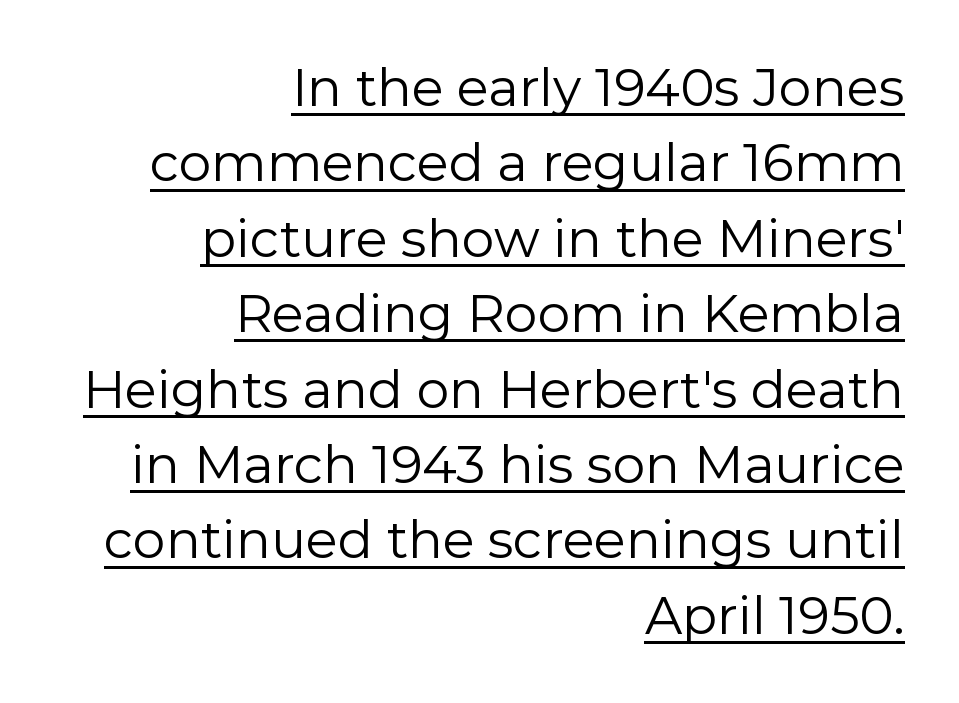
Q: Is the text bold? A: No.
Q: Is the text italic (slanted)? A: No, it is upright.
Q: Is the typeface a serif or a sans-serif typeface? A: Sans-serif.
Q: Is the text underlined? A: Yes.
Q: How is the paragraph aligned? A: Right-aligned.
Q: Is the spacing between letters normal or unusually wide? A: Normal.
Q: Is the spacing between lines tight, normal or loose? A: Normal.
Q: Width (condensed, normal, or wide)? A: Normal.
Q: Stroke contrast? A: Low.
Q: x-height? A: Medium.
Q: Monospaced? A: No.
